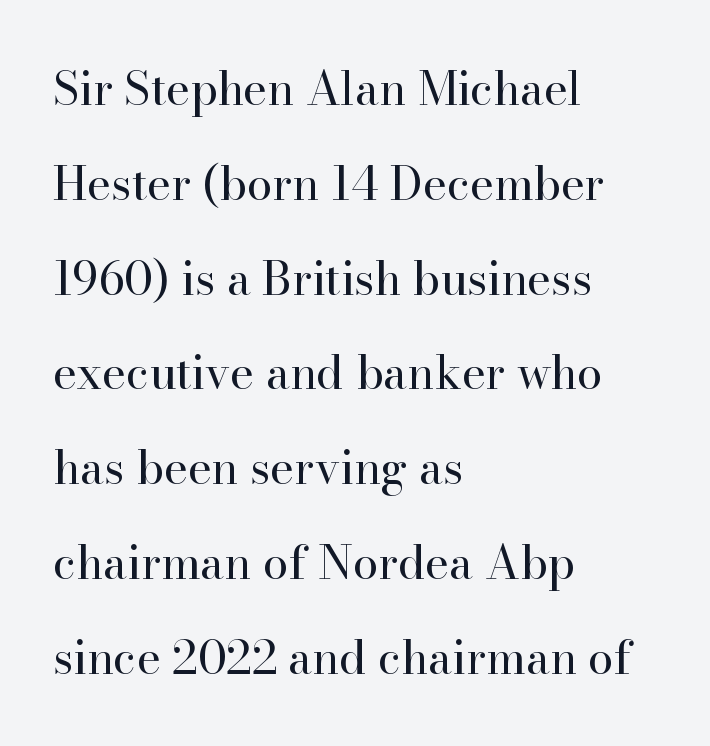
The image shows 46 px regular-weight serif type, upright; set left-aligned, loose line spacing (2.06x), normal letter spacing, not underlined; high stroke contrast and a small x-height.
